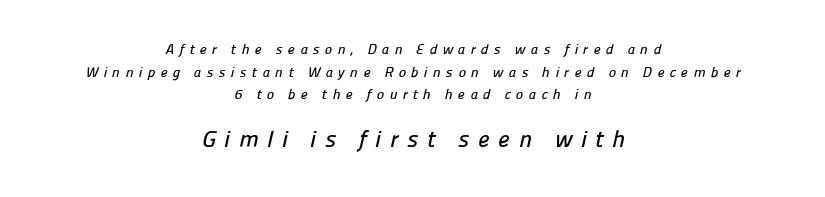
Q: Is the text underlined? A: No.
Q: How is the paragraph aligned? A: Centered.
Q: Is the spacing between letters normal or unusually wide? A: Unusually wide.
Q: Is the spacing between lines tight, normal or loose? A: Normal.
Q: Which block of text is set in a larger size, the first (top) or the second (bottom)? A: The second (bottom) one.
